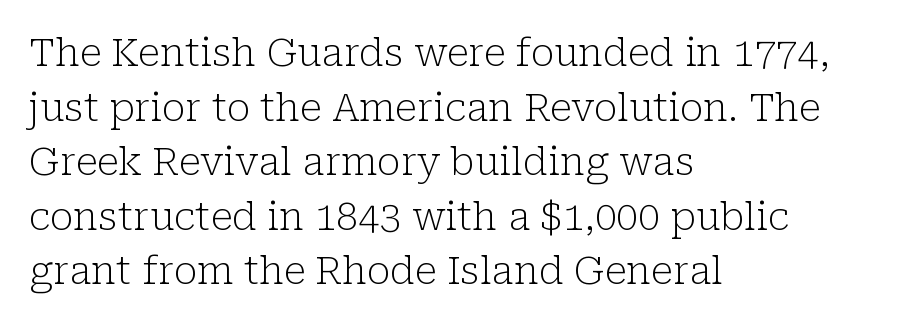
{"serif": "yes", "italic": "no", "bold": "no", "weight": "light", "width": "normal", "stroke_contrast": "low", "x_height": "medium", "monospaced": "no", "underline": "no", "align": "left", "line_spacing": "normal", "line_spacing_ratio": 1.4, "letter_spacing": "normal", "letter_spacing_em": 0.0, "glyph_px": 39}
